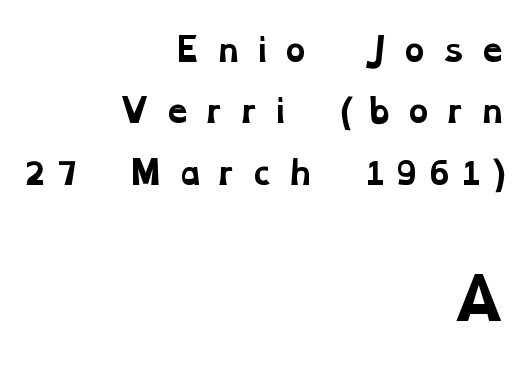
The image shows 55 px bold, wide serif type; set right-aligned, loose line spacing (1.98x), unusually wide letter spacing (+0.4 em), not underlined; the second (bottom) block is 1.77x larger; low stroke contrast and a medium x-height.
